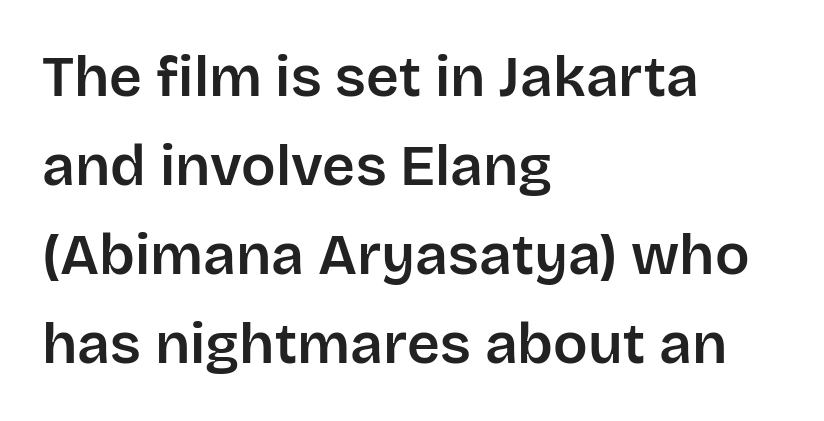
{"serif": "no", "italic": "no", "width": "normal", "stroke_contrast": "low", "x_height": "large", "monospaced": "no", "underline": "no", "align": "left", "line_spacing": "normal", "line_spacing_ratio": 1.56, "letter_spacing": "normal", "letter_spacing_em": 0.0, "glyph_px": 57}
